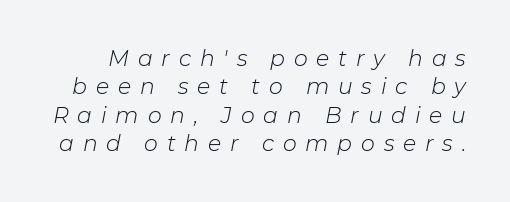
{"italic": "yes", "lean": "right", "slant_degrees": 11, "bold": "no", "underline": "no", "line_spacing": "normal", "line_spacing_ratio": 1.29, "letter_spacing": "wide", "letter_spacing_em": 0.4, "glyph_px": 22}
